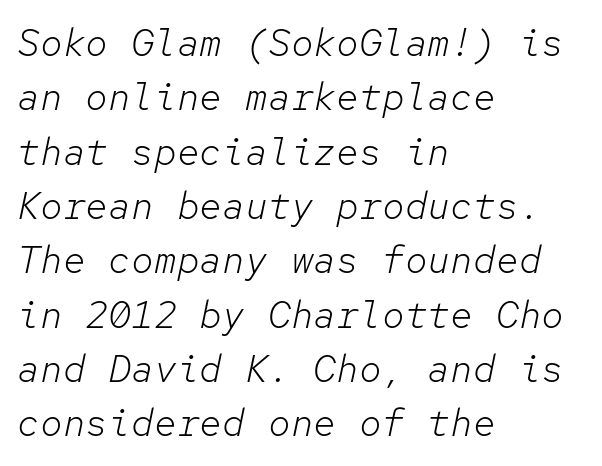
Q: Is the text bold? A: No.
Q: Is the text italic (slanted)? A: Yes, it leans right by about 12 degrees.
Q: Is the text underlined? A: No.
Q: How is the paragraph aligned? A: Left-aligned.
Q: Is the spacing between letters normal or unusually wide? A: Normal.
Q: Is the spacing between lines tight, normal or loose? A: Normal.
Q: Width (condensed, normal, or wide)? A: Normal.
Q: Stroke contrast? A: Low.
Q: x-height? A: Medium.
Q: Monospaced? A: Yes.
